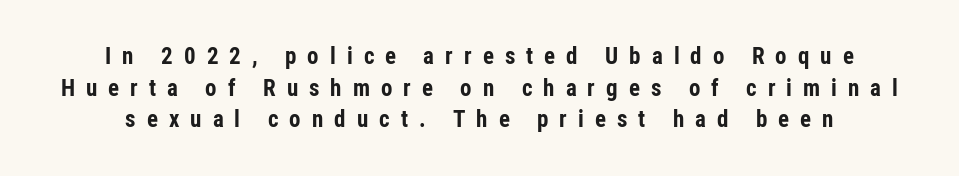
In terms of weight, the rendering is a true, heavy bold. The space beneath each line is pristine and unruled. It's the straight-up-and-down kind of type. Honestly, the letter spacing is so wide it's the main thing you notice.
